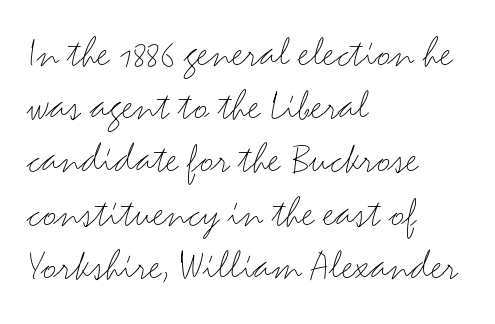
{"serif": "no", "bold": "no", "weight": "light", "width": "wide", "stroke_contrast": "medium", "x_height": "small", "monospaced": "no", "underline": "no", "align": "left", "line_spacing_ratio": 1.21, "letter_spacing": "normal", "letter_spacing_em": 0.0, "glyph_px": 44}
